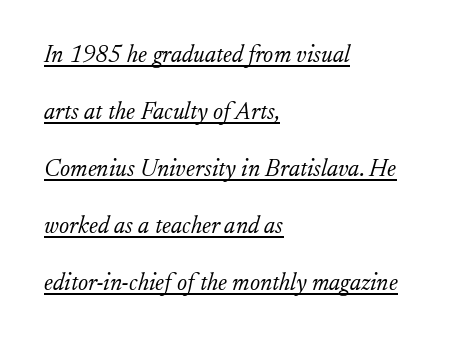
A student would call this left alignment; a typographer would say flush left, rag right. The passage shown has conventional tracking throughout. Think standard paragraph weight, or any step lighter than that. Students, observe: this is what heavily led, spacious text looks like. Looking at the ascenders, they clearly lean. The face used here appears with an underline applied.
